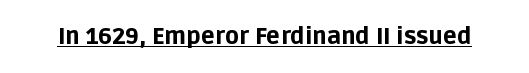
{"italic": "no", "bold": "yes", "underline": "yes", "letter_spacing": "normal", "letter_spacing_em": 0.0, "glyph_px": 23}
